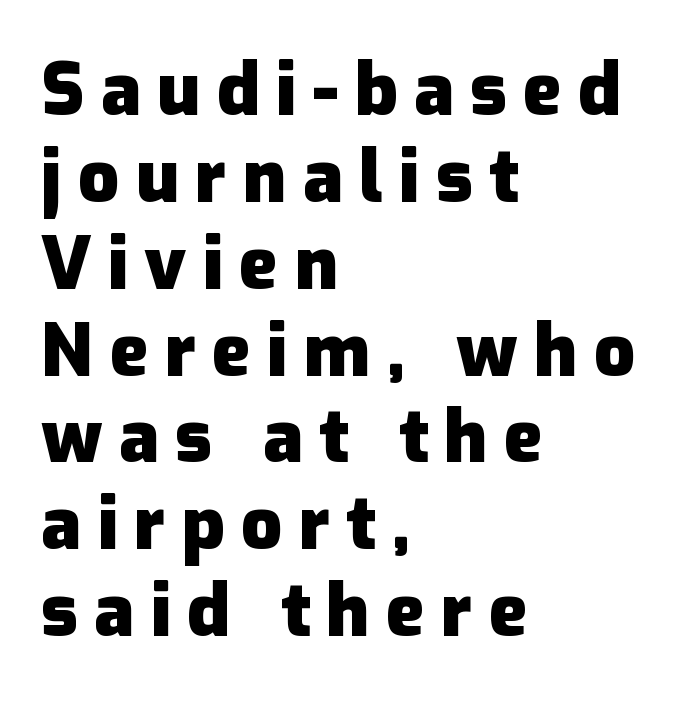
The image shows 73 px heavy sans-serif type, upright; set left-aligned, line spacing 1.19x, unusually wide letter spacing (+0.22 em), not underlined; low stroke contrast and a medium x-height.
